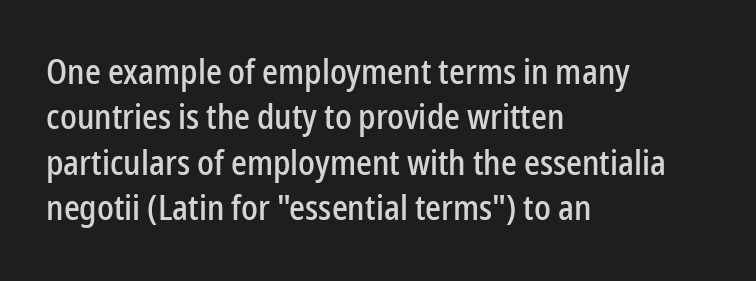
The face used here is proportionally spaced, like ordinary book or web type. Inter-character spacing is left at the font's built-in metrics. The rows are spaced the way most documents space them. Style check: upright. The area under the type is left untouched.
